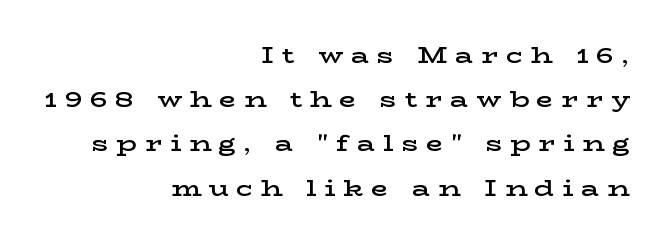
Q: Is the text bold? A: Semi-bold.
Q: Is the text italic (slanted)? A: No, it is upright.
Q: Is the text underlined? A: No.
Q: How is the paragraph aligned? A: Right-aligned.
Q: Is the spacing between letters normal or unusually wide? A: Unusually wide.
Q: Is the spacing between lines tight, normal or loose? A: Loose.
